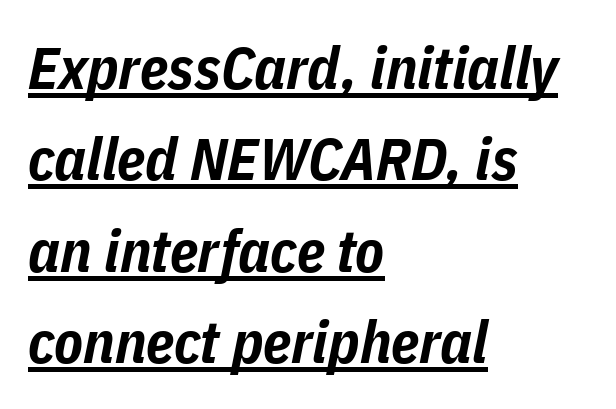
{"italic": "yes", "lean": "right", "slant_degrees": 11, "bold": "yes", "weight": "bold", "width": "condensed", "stroke_contrast": "low", "x_height": "medium", "monospaced": "no", "underline": "yes", "align": "left", "line_spacing": "normal", "line_spacing_ratio": 1.55, "letter_spacing": "normal", "letter_spacing_em": 0.0, "glyph_px": 59}
